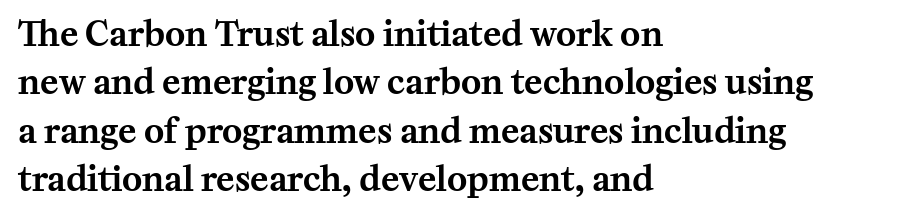
{"serif": "yes", "italic": "no", "width": "normal", "stroke_contrast": "medium", "x_height": "medium", "monospaced": "no", "underline": "no", "align": "left", "line_spacing": "normal", "line_spacing_ratio": 1.42, "letter_spacing": "normal", "letter_spacing_em": 0.0, "glyph_px": 34}
